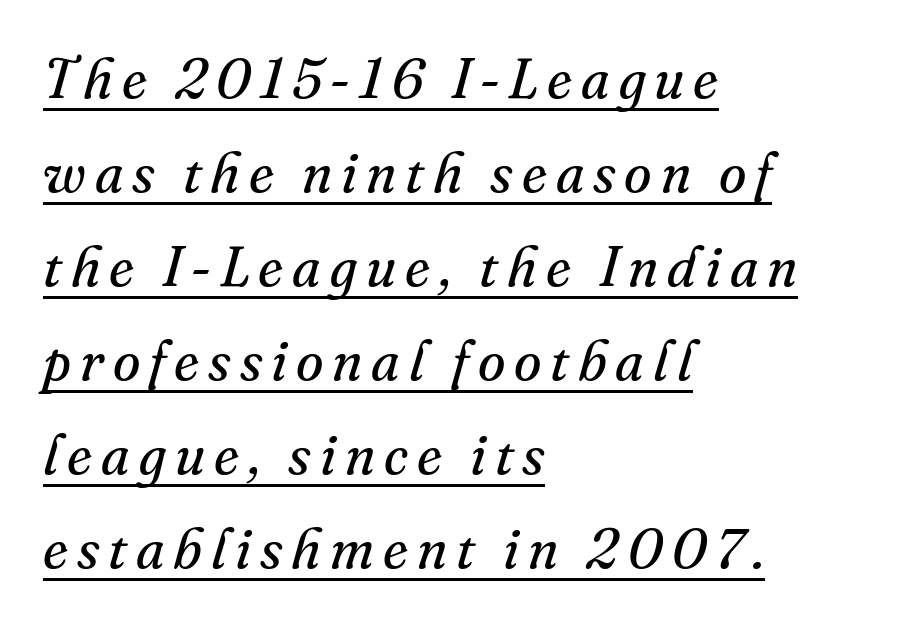
Q: Is the text bold? A: No.
Q: Is the text italic (slanted)? A: Yes, it leans right by about 16 degrees.
Q: Is the typeface a serif or a sans-serif typeface? A: Serif.
Q: Is the text underlined? A: Yes.
Q: How is the paragraph aligned? A: Left-aligned.
Q: Is the spacing between lines tight, normal or loose? A: Normal.
Q: Width (condensed, normal, or wide)? A: Normal.
Q: Stroke contrast? A: Medium.
Q: x-height? A: Small.
Q: Monospaced? A: No.
